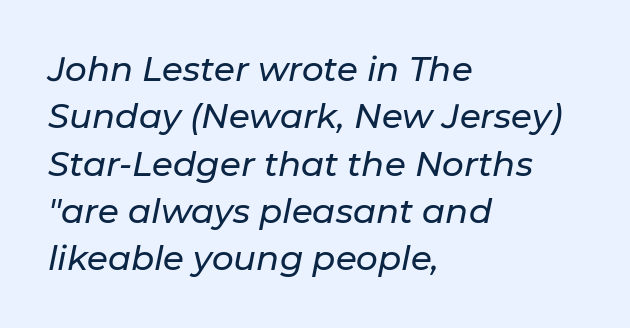
Q: Is the text italic (slanted)? A: Yes, it leans right by about 11 degrees.
Q: Is the text underlined? A: No.
Q: How is the paragraph aligned? A: Left-aligned.
Q: Is the spacing between letters normal or unusually wide? A: Normal.
Q: Is the spacing between lines tight, normal or loose? A: Normal.
Q: Width (condensed, normal, or wide)? A: Normal.
Q: Stroke contrast? A: Low.
Q: x-height? A: Medium.
Q: Monospaced? A: No.
